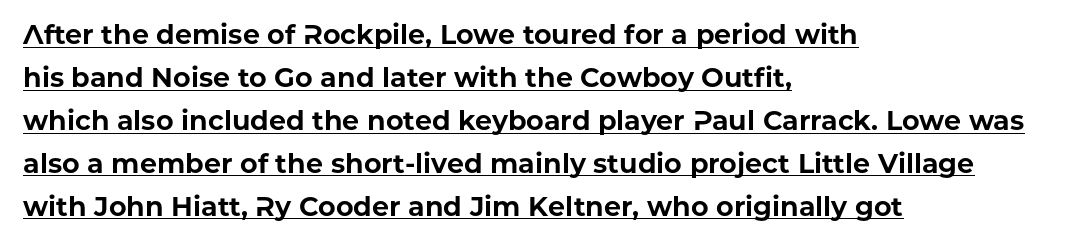
Q: Is the text bold? A: Yes.
Q: Is the text italic (slanted)? A: No, it is upright.
Q: Is the text underlined? A: Yes.
Q: How is the paragraph aligned? A: Left-aligned.
Q: Is the spacing between letters normal or unusually wide? A: Normal.
Q: Is the spacing between lines tight, normal or loose? A: Normal.
